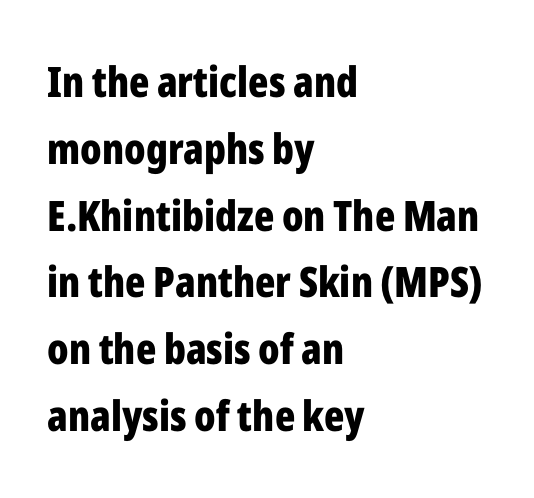
The image shows 42 px bold, condensed sans-serif type, upright; set left-aligned, normal line spacing (1.59x), normal letter spacing, not underlined; low stroke contrast and a medium x-height.
